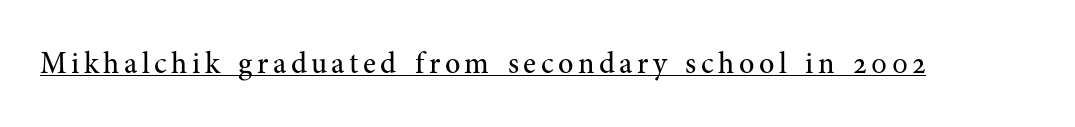
Q: Is the text bold? A: No.
Q: Is the text italic (slanted)? A: No, it is upright.
Q: Is the typeface a serif or a sans-serif typeface? A: Serif.
Q: Is the text underlined? A: Yes.
Q: Width (condensed, normal, or wide)? A: Normal.
Q: Stroke contrast? A: Medium.
Q: x-height? A: Medium.
Q: Monospaced? A: No.
